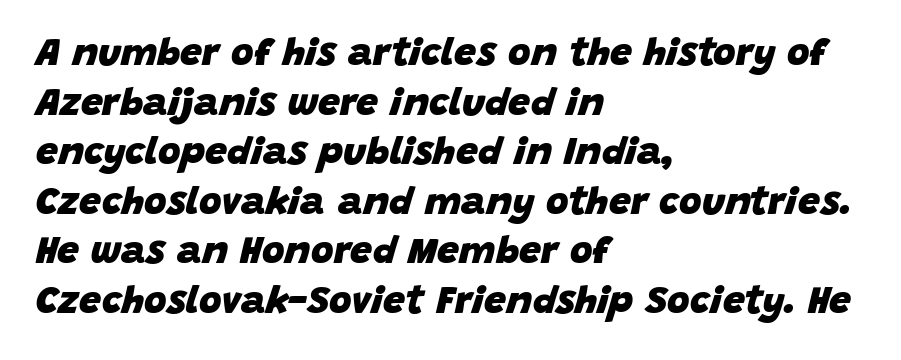
Interline gaps are of average width in this sample. Posture: slanted. If you drew a ruler down the left edge, every line would touch it. Tracking value appears to be zero — textbook default spacing. Looks like regular typesetting: each glyph gets only the width it needs.
